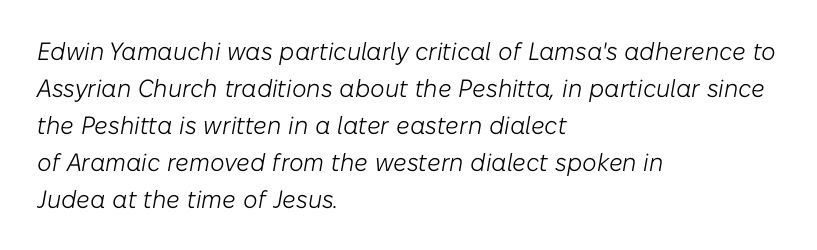
The image shows 25 px text type, italic (leaning right); set left-aligned, normal line spacing (1.48x), normal letter spacing, not underlined.
